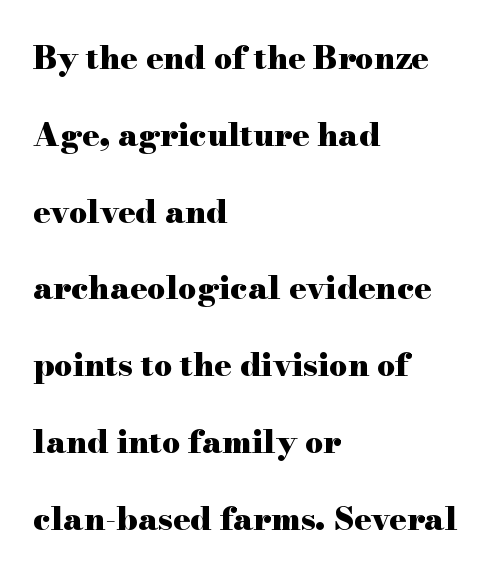
Q: Is the text bold? A: Yes.
Q: Is the text italic (slanted)? A: No, it is upright.
Q: Is the typeface a serif or a sans-serif typeface? A: Serif.
Q: Is the text underlined? A: No.
Q: How is the paragraph aligned? A: Left-aligned.
Q: Is the spacing between letters normal or unusually wide? A: Normal.
Q: Is the spacing between lines tight, normal or loose? A: Loose.
Q: Width (condensed, normal, or wide)? A: Wide.
Q: Stroke contrast? A: High.
Q: x-height? A: Small.
Q: Monospaced? A: No.
